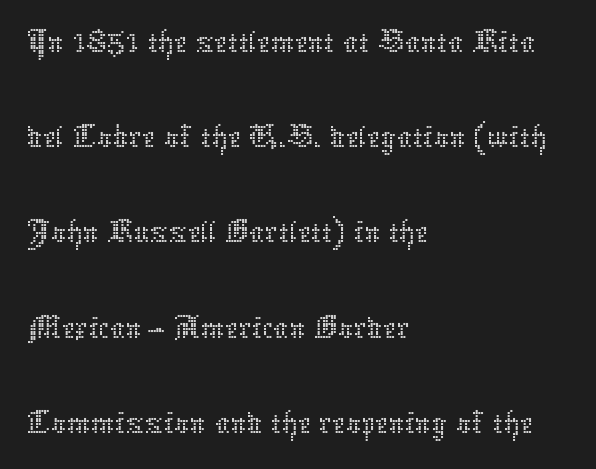
Q: Is the text bold? A: No.
Q: Is the text italic (slanted)? A: No, it is upright.
Q: Is the text underlined? A: No.
Q: How is the paragraph aligned? A: Left-aligned.
Q: Is the spacing between letters normal or unusually wide? A: Normal.
Q: Is the spacing between lines tight, normal or loose? A: Normal.
Q: Width (condensed, normal, or wide)? A: Normal.
Q: Stroke contrast? A: Low.
Q: x-height? A: Medium.
Q: Monospaced? A: No.
